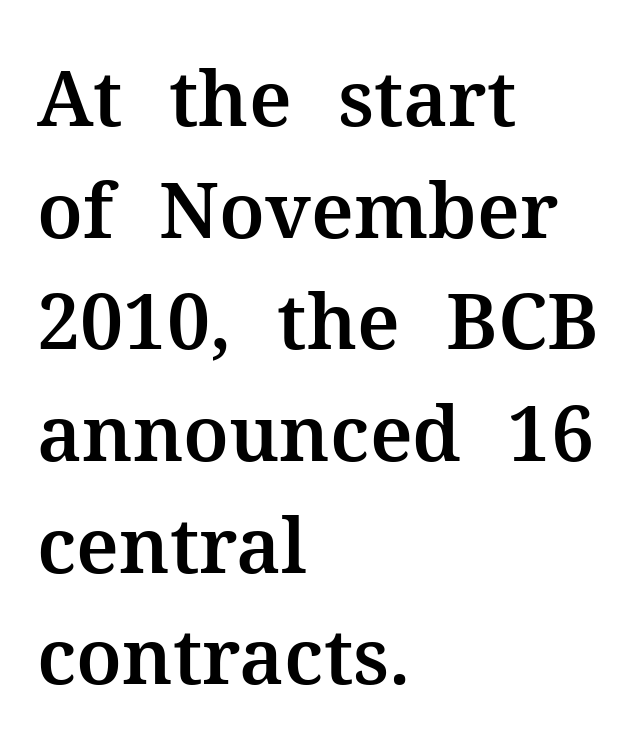
Font category for this specimen: serif. These lines sit exactly where default settings would place them. The glyphs are unaccompanied by any horizontal stroke below them. Does the lettering tilt? It doesn't — this is upright.
